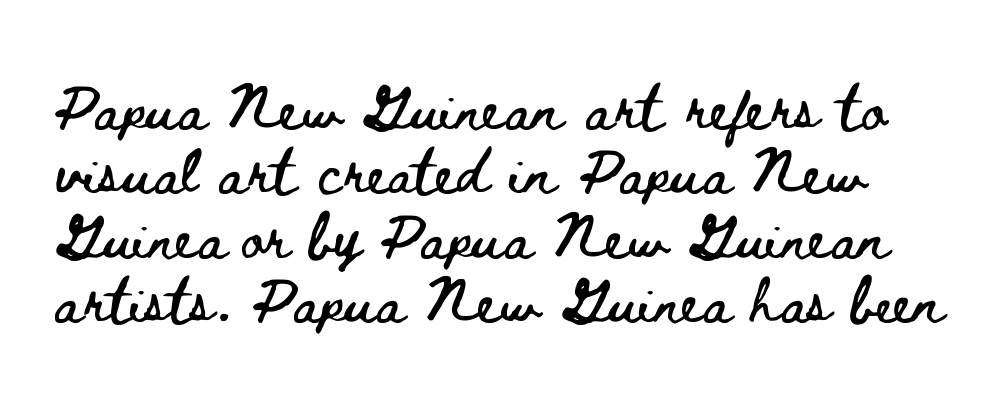
This block has exactly the height ordinary leading produces. The rendering uses natural spacing where letterforms have individual widths. Rule under the text: the space is simply empty. Nobody touched the tracking dial on this one.
